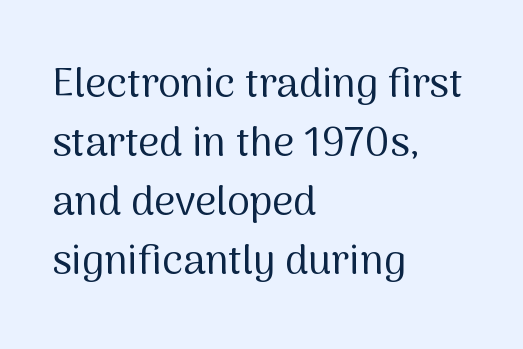
The image shows 41 px regular-weight sans-serif type, upright; set left-aligned, normal line spacing (1.44x), normal letter spacing, not underlined; medium stroke contrast and a medium x-height.
